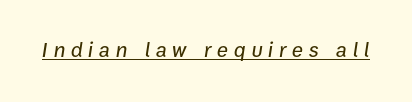
The image shows 21 px text type, italic (leaning right); set unusually wide letter spacing (+0.27 em), underlined.
